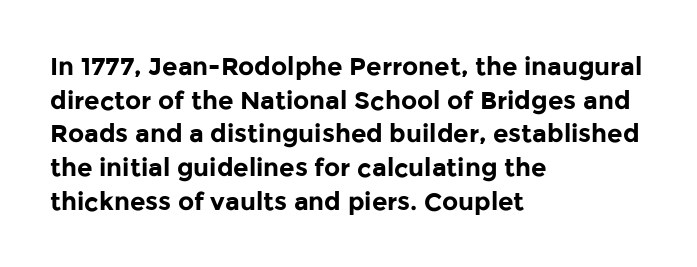
{"italic": "no", "bold": "yes", "underline": "no", "align": "left", "line_spacing": "normal", "line_spacing_ratio": 1.35, "letter_spacing": "normal", "letter_spacing_em": 0.0, "glyph_px": 25}
